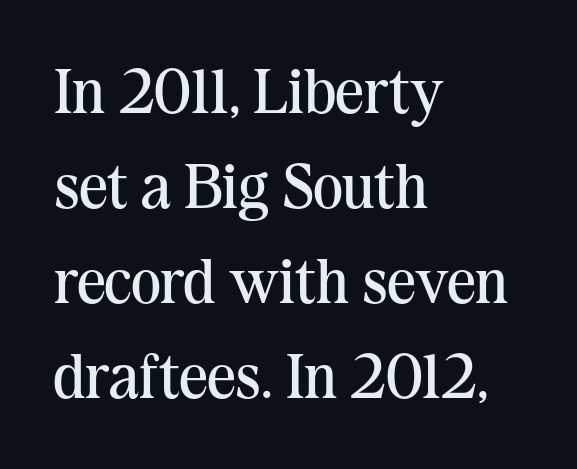
Q: Is the text bold? A: No.
Q: Is the text italic (slanted)? A: No, it is upright.
Q: Is the typeface a serif or a sans-serif typeface? A: Serif.
Q: Is the text underlined? A: No.
Q: How is the paragraph aligned? A: Left-aligned.
Q: Is the spacing between letters normal or unusually wide? A: Normal.
Q: Is the spacing between lines tight, normal or loose? A: Normal.
Q: Width (condensed, normal, or wide)? A: Normal.
Q: Stroke contrast? A: Medium.
Q: x-height? A: Medium.
Q: Monospaced? A: No.
